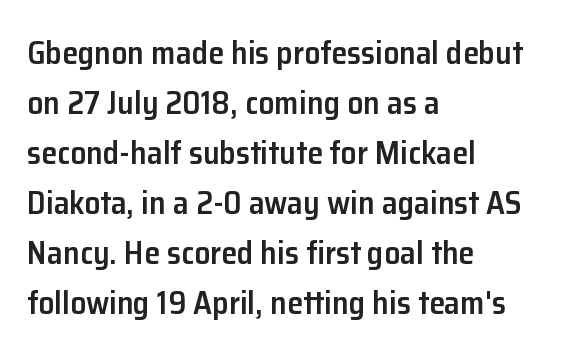
Quick note: underline off. Between one letter and the next there's only the usual sliver of space. Which margin do the lines hug? The left one — the right edge is uneven. These lines sit exactly where default settings would place them. Is this a fixed-width face? No — the glyphs have proportional, varying widths. Does the weight exceed regular? Yes, but only to semibold.
